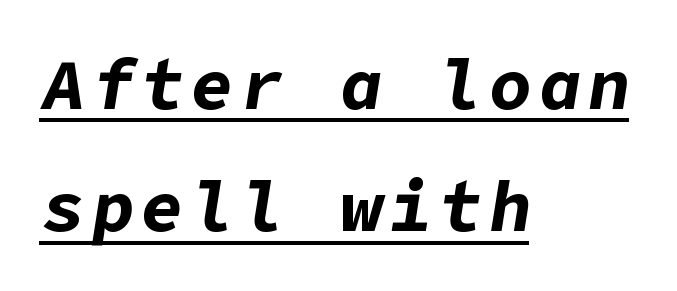
Caption: multi-line text, flush left, ragged right. If you drew a line through each stem, it would be angled. Weight: bold. Caption: lettering with a line underneath.
